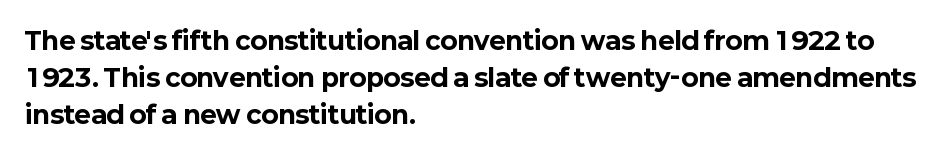
Q: Is the text bold? A: Yes.
Q: Is the text italic (slanted)? A: No, it is upright.
Q: Is the text underlined? A: No.
Q: How is the paragraph aligned? A: Left-aligned.
Q: Is the spacing between letters normal or unusually wide? A: Normal.
Q: Is the spacing between lines tight, normal or loose? A: Normal.
